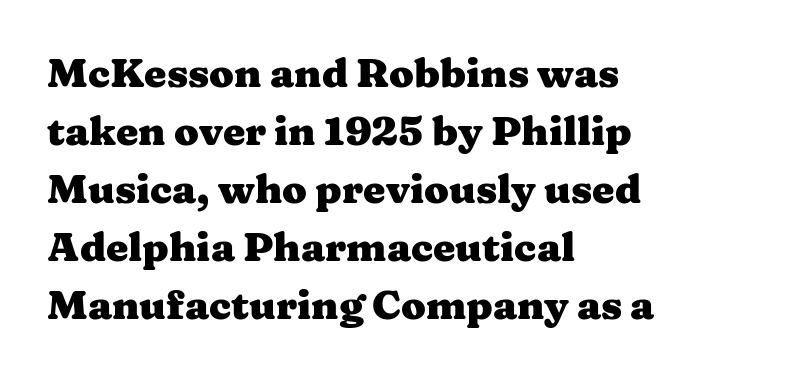
A normal amount of white space separates one row of letters from the next. Left-aligned paragraph, ragged on the right. These lines are composed in type with serifs. Glyph-to-glyph distance matches everyday printed text. Note the varied advance widths — an 'i' is clearly narrower than an 'm'. Notice how thick the strokes are: this is what a full bold looks like.
